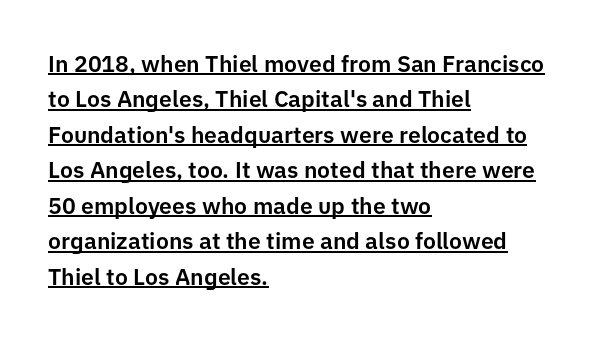
The image shows 23 px text type, upright; set left-aligned, normal line spacing (1.54x), normal letter spacing, underlined.
